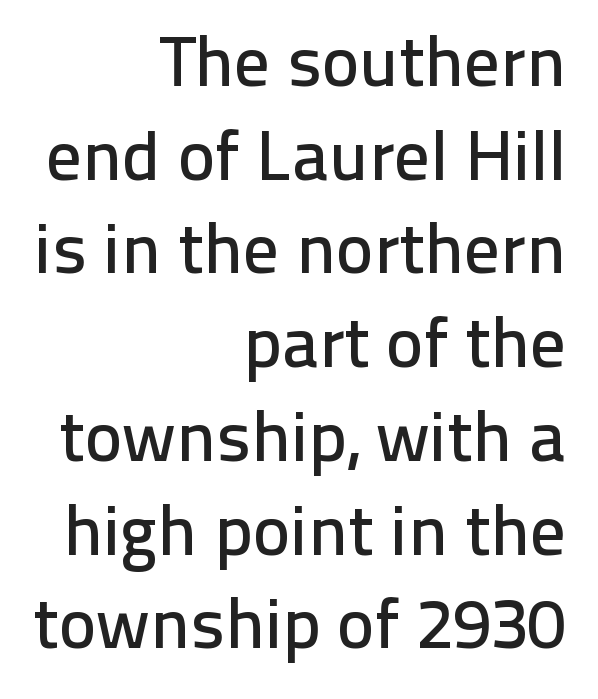
The image shows 71 px sans-serif type, upright; set right-aligned, normal line spacing (1.32x), normal letter spacing, not underlined; low stroke contrast and a medium x-height.
